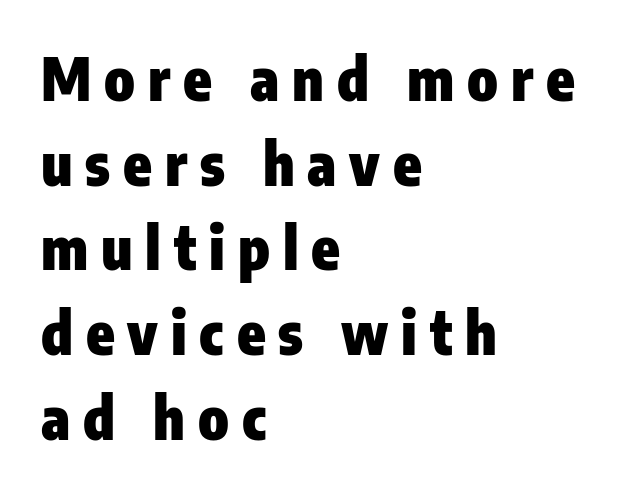
Notice how the stems are strictly vertical — no italics here. Beneath every word, the page is bare. Caption: expanded tracking, letters set apart. The paragraph shown leans on its left margin. Summary of vertical rhythm: regular, with standard interline spacing.
